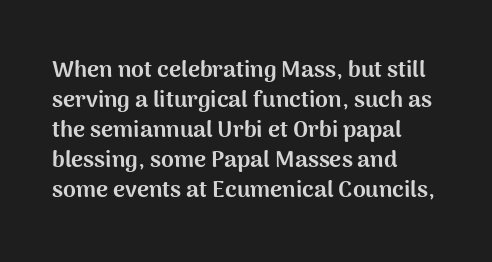
Designer's note — italics off, roman on. Clear beneath every line of the passage. Set as a true bold cut, around the 700 mark. How would I describe the line gaps? Plain and ordinary.
